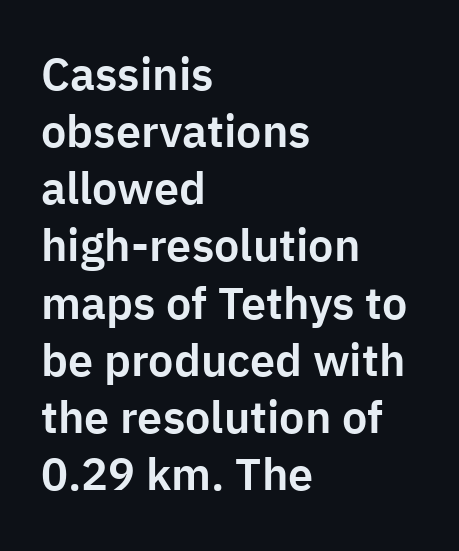
The image shows 45 px sans-serif type, upright; set left-aligned, normal line spacing (1.27x), normal letter spacing, not underlined; low stroke contrast and a medium x-height.
